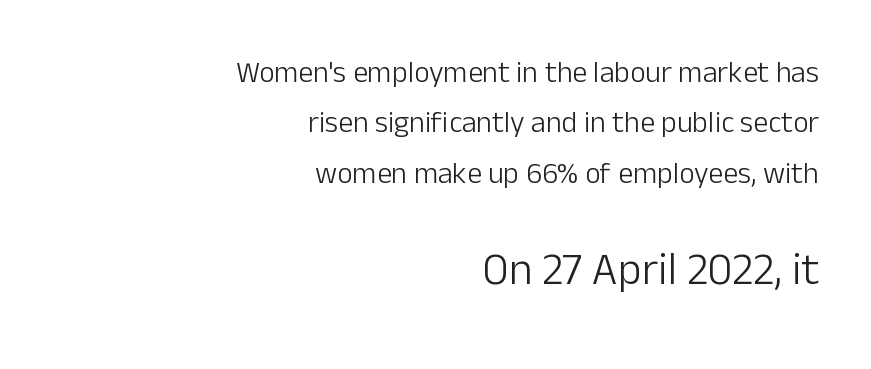
Stem width sits at or under what a default text font uses. Ordinary non-slanted type is in use. Caption: multi-line text, flush right, ragged left. The lines sit at an ordinary, default distance from one another. The face used here appears at its bigger size in the lower chunk.
